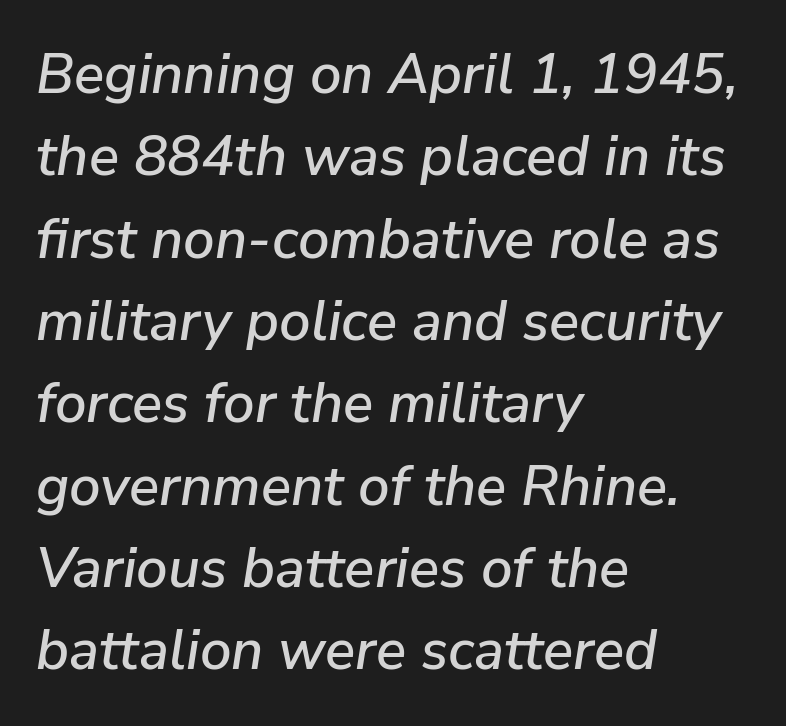
Q: Is the text italic (slanted)? A: Yes, it leans right by about 9 degrees.
Q: Is the text underlined? A: No.
Q: How is the paragraph aligned? A: Left-aligned.
Q: Is the spacing between letters normal or unusually wide? A: Normal.
Q: Is the spacing between lines tight, normal or loose? A: Normal.
Q: Width (condensed, normal, or wide)? A: Normal.
Q: Stroke contrast? A: Low.
Q: x-height? A: Medium.
Q: Monospaced? A: No.
